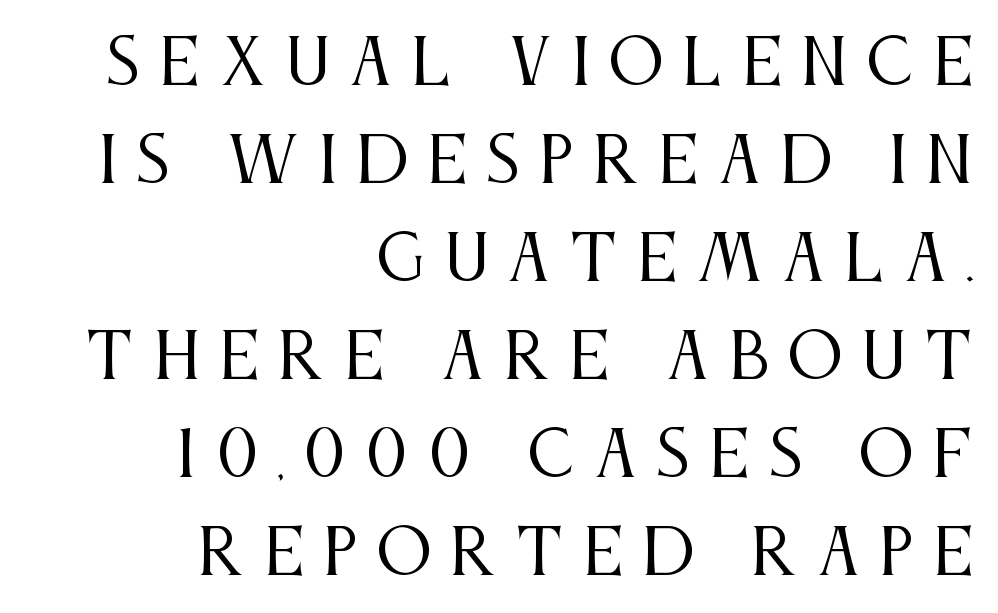
Q: Is the text bold? A: No.
Q: Is the text italic (slanted)? A: No, it is upright.
Q: Is the typeface a serif or a sans-serif typeface? A: Serif.
Q: Is the text underlined? A: No.
Q: How is the paragraph aligned? A: Right-aligned.
Q: Is the spacing between letters normal or unusually wide? A: Unusually wide.
Q: Is the spacing between lines tight, normal or loose? A: Normal.
Q: Width (condensed, normal, or wide)? A: Condensed.
Q: Stroke contrast? A: Medium.
Q: x-height? A: Large.
Q: Monospaced? A: No.
